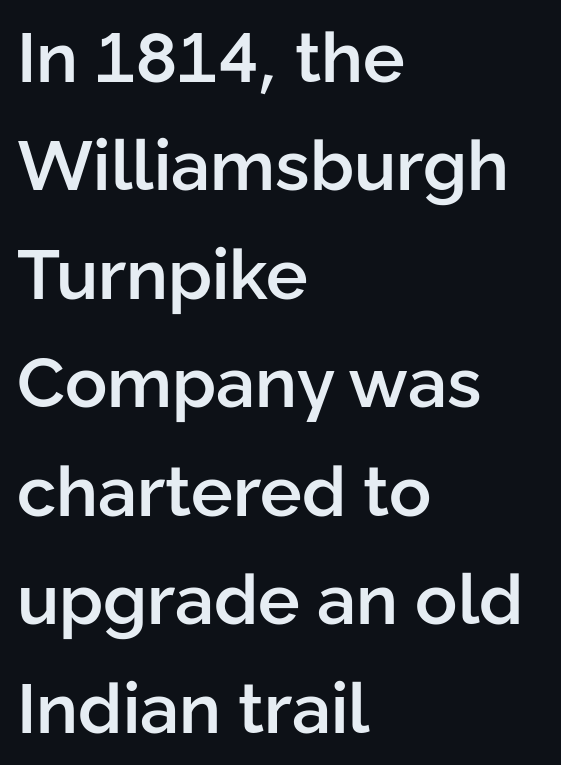
Q: Is the text bold? A: Semi-bold.
Q: Is the text italic (slanted)? A: No, it is upright.
Q: Is the typeface a serif or a sans-serif typeface? A: Sans-serif.
Q: Is the text underlined? A: No.
Q: How is the paragraph aligned? A: Left-aligned.
Q: Is the spacing between letters normal or unusually wide? A: Normal.
Q: Is the spacing between lines tight, normal or loose? A: Normal.
Q: Width (condensed, normal, or wide)? A: Normal.
Q: Stroke contrast? A: Low.
Q: x-height? A: Medium.
Q: Monospaced? A: No.
